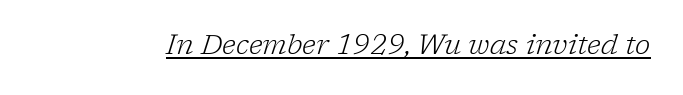
Q: Is the text bold? A: No.
Q: Is the text italic (slanted)? A: Yes, it leans right by about 17 degrees.
Q: Is the typeface a serif or a sans-serif typeface? A: Serif.
Q: Is the text underlined? A: Yes.
Q: Is the spacing between letters normal or unusually wide? A: Normal.
Q: Width (condensed, normal, or wide)? A: Normal.
Q: Stroke contrast? A: Low.
Q: x-height? A: Medium.
Q: Monospaced? A: No.
